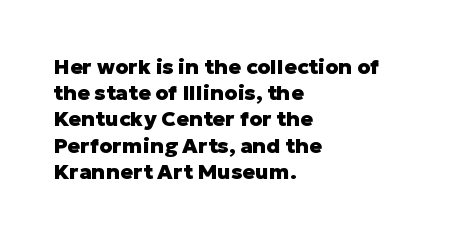
Does the weight exceed regular? Yes, all the way to bold. A typesetter would mark this as roman, not italic. The glyphs are unaccompanied by any horizontal stroke below them. Interline gaps are of average width in this sample. The horizontal fit of the characters is conventional and even.
